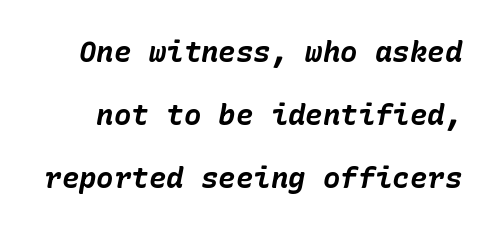
The image shows 29 px bold type, italic (leaning right); set loose line spacing (2.17x), normal letter spacing, not underlined; low stroke contrast and a medium x-height.
